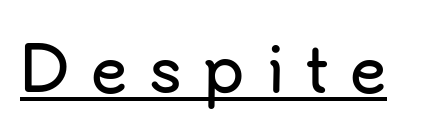
The image shows 62 px sans-serif type, upright; set unusually wide letter spacing (+0.34 em), underlined; low stroke contrast and a small x-height.
